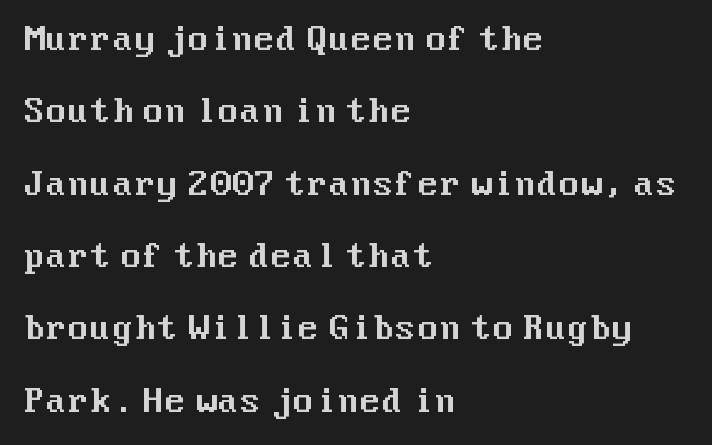
When letters stand straight like this, we call the style roman or upright. A great deal of white space separates one row of letters from the next. Underline: absent. Letter spacing: default.
